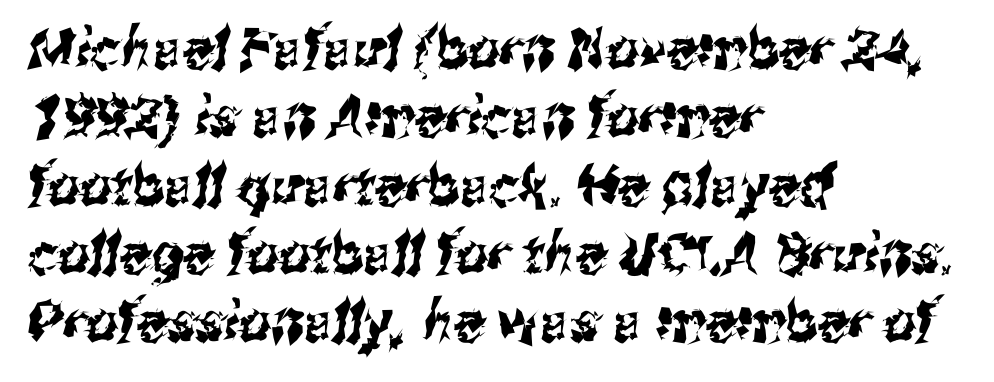
Q: Is the typeface a serif or a sans-serif typeface? A: Sans-serif.
Q: Is the text underlined? A: No.
Q: How is the paragraph aligned? A: Left-aligned.
Q: Is the spacing between letters normal or unusually wide? A: Normal.
Q: Width (condensed, normal, or wide)? A: Condensed.
Q: Stroke contrast? A: Medium.
Q: x-height? A: Medium.
Q: Monospaced? A: No.
